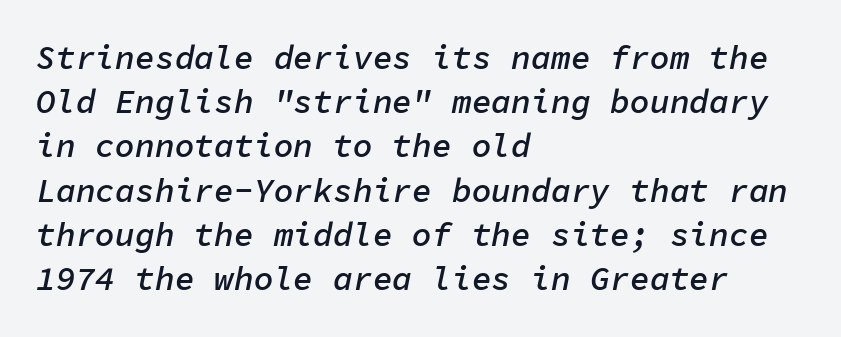
Quick note: interline space is typical. Is this a fixed-width face? Yes — each glyph sits in an identical cell. The typography opts for an oblique posture over an upright one. Compared with a centered layout, this one pins lines to the left instead.
